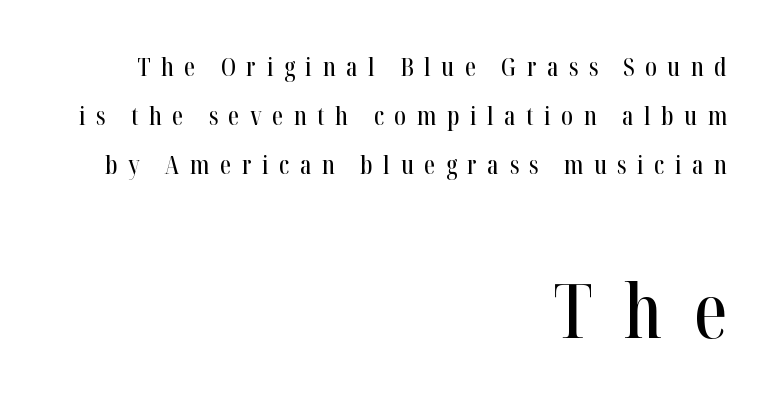
Q: Is the text italic (slanted)? A: No, it is upright.
Q: Is the typeface a serif or a sans-serif typeface? A: Serif.
Q: Is the text underlined? A: No.
Q: How is the paragraph aligned? A: Right-aligned.
Q: Is the spacing between letters normal or unusually wide? A: Unusually wide.
Q: Is the spacing between lines tight, normal or loose? A: Loose.
Q: Which block of text is set in a larger size, the first (top) or the second (bottom)? A: The second (bottom) one.
Q: Width (condensed, normal, or wide)? A: Condensed.
Q: Stroke contrast? A: High.
Q: x-height? A: Medium.
Q: Monospaced? A: No.
